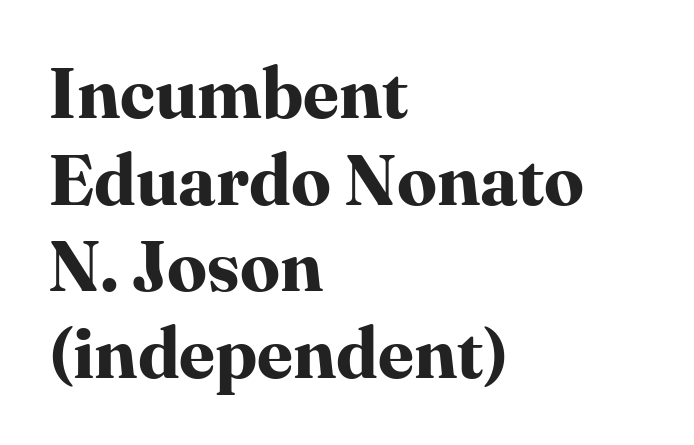
Check the space under the baseline: it is left empty. The lettering stays uniformly vertical, giving the passage a roman look. The rag falls on the right side of this text block. The line texture is even and compact thanks to regular tracking. These words are printed bold, with thick strokes throughout.
